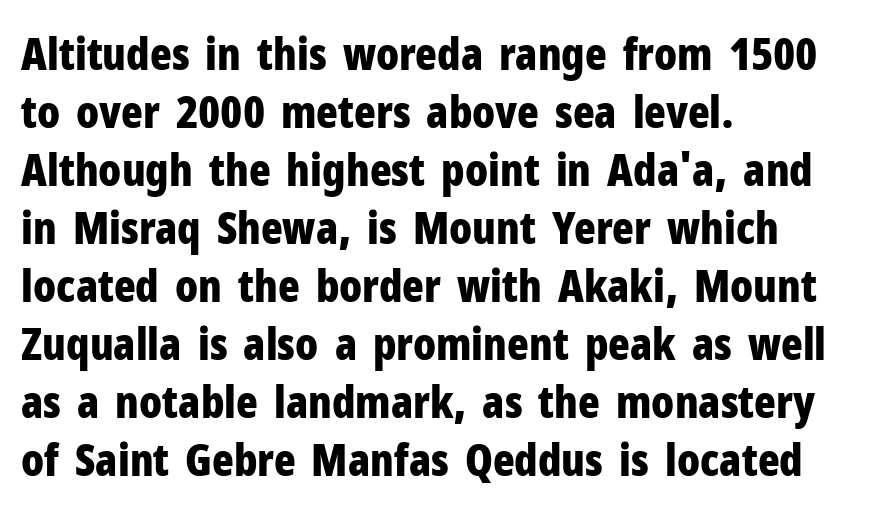
Q: Is the text bold? A: Yes.
Q: Is the text italic (slanted)? A: No, it is upright.
Q: Is the typeface a serif or a sans-serif typeface? A: Sans-serif.
Q: Is the text underlined? A: No.
Q: How is the paragraph aligned? A: Left-aligned.
Q: Is the spacing between letters normal or unusually wide? A: Normal.
Q: Is the spacing between lines tight, normal or loose? A: Normal.
Q: Width (condensed, normal, or wide)? A: Condensed.
Q: Stroke contrast? A: Low.
Q: x-height? A: Medium.
Q: Monospaced? A: No.
